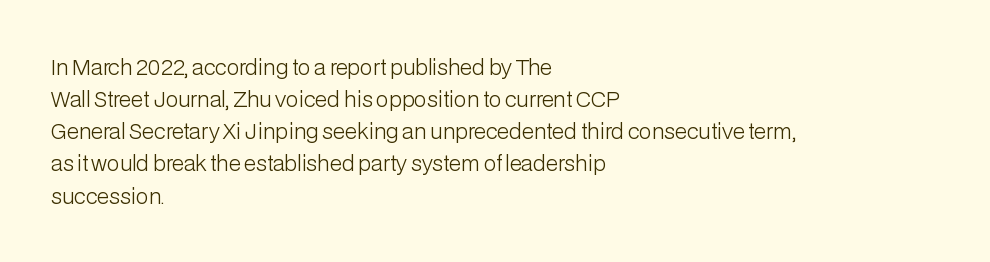
{"italic": "no", "bold": "no", "underline": "no", "align": "left", "line_spacing": "normal", "line_spacing_ratio": 1.53, "letter_spacing": "normal", "letter_spacing_em": 0.0, "glyph_px": 21}
